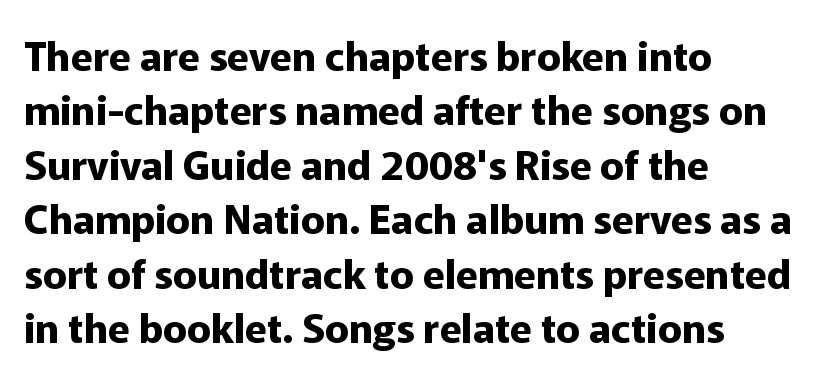
Q: Is the text bold? A: Yes.
Q: Is the text italic (slanted)? A: No, it is upright.
Q: Is the typeface a serif or a sans-serif typeface? A: Sans-serif.
Q: Is the text underlined? A: No.
Q: How is the paragraph aligned? A: Left-aligned.
Q: Is the spacing between letters normal or unusually wide? A: Normal.
Q: Is the spacing between lines tight, normal or loose? A: Normal.
Q: Width (condensed, normal, or wide)? A: Normal.
Q: Stroke contrast? A: Low.
Q: x-height? A: Medium.
Q: Monospaced? A: No.
